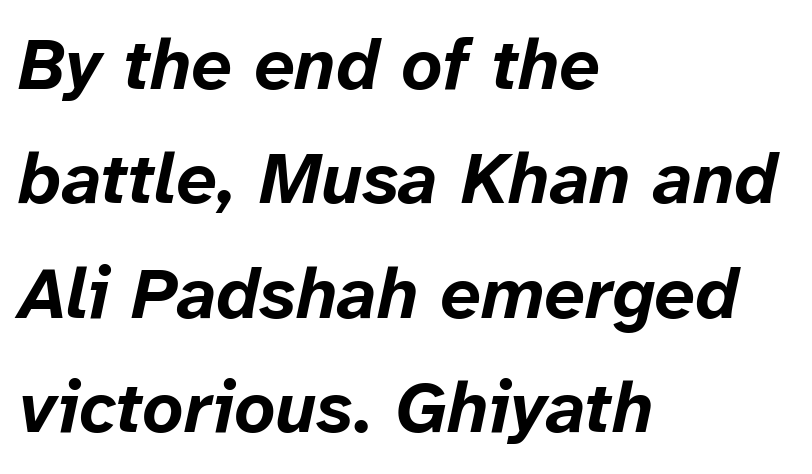
The typography opts for an oblique posture over an upright one. A typesetter would call this zero additional tracking. Baseline-to-baseline distance is the conventional proportion of letter height. The paragraph shown leans on its left margin. Each glyph is drawn with heavy, bold strokes. The passage shown is not underscored anywhere.
